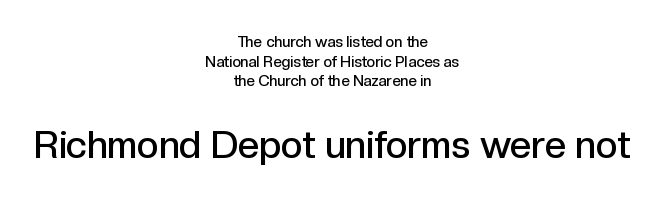
The image shows 38 px semibold sans-serif type, upright; set centered, normal line spacing (1.31x), normal letter spacing, not underlined; the second (bottom) block is 2.53x larger; a medium x-height.
